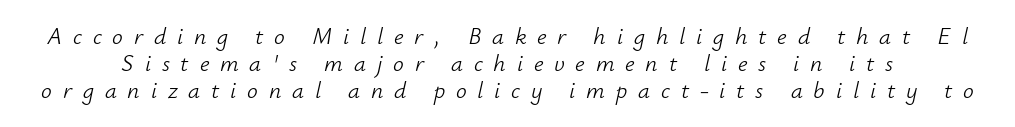
The image shows 24 px text type, italic (leaning right); set tight line spacing (1.12x), unusually wide letter spacing (+0.45 em), not underlined.
